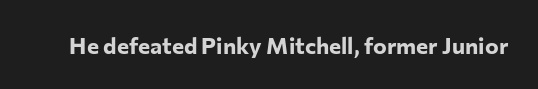
Q: Is the text bold? A: Yes.
Q: Is the text italic (slanted)? A: No, it is upright.
Q: Is the text underlined? A: No.
Q: Is the spacing between letters normal or unusually wide? A: Normal.
